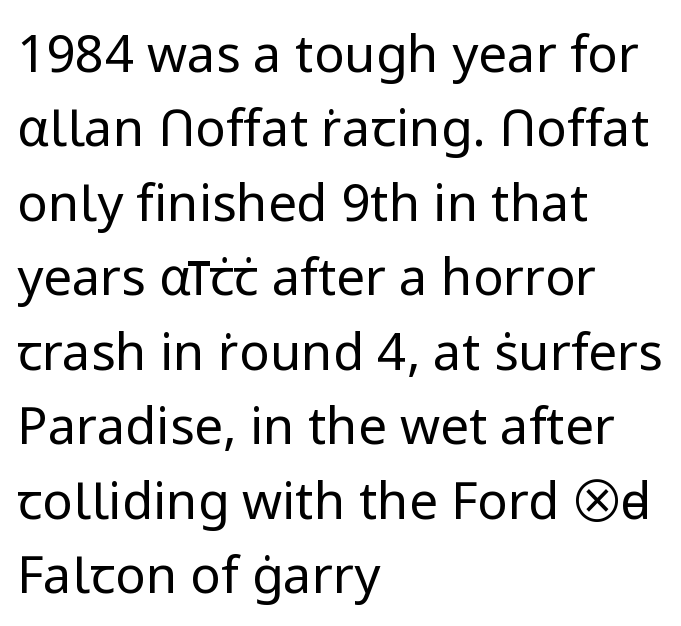
Q: Is the text bold? A: No.
Q: Is the text italic (slanted)? A: No, it is upright.
Q: Is the typeface a serif or a sans-serif typeface? A: Sans-serif.
Q: Is the text underlined? A: No.
Q: How is the paragraph aligned? A: Left-aligned.
Q: Is the spacing between letters normal or unusually wide? A: Normal.
Q: Is the spacing between lines tight, normal or loose? A: Normal.
Q: Width (condensed, normal, or wide)? A: Normal.
Q: Stroke contrast? A: Low.
Q: x-height? A: Medium.
Q: Monospaced? A: No.
